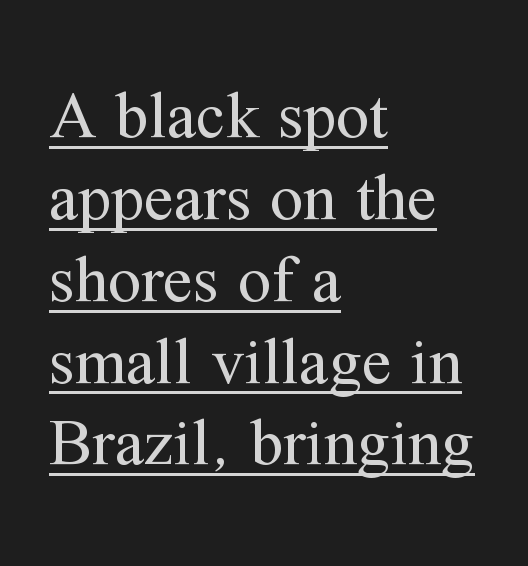
Q: Is the text bold? A: No.
Q: Is the text italic (slanted)? A: No, it is upright.
Q: Is the typeface a serif or a sans-serif typeface? A: Serif.
Q: Is the text underlined? A: Yes.
Q: How is the paragraph aligned? A: Left-aligned.
Q: Is the spacing between letters normal or unusually wide? A: Normal.
Q: Width (condensed, normal, or wide)? A: Normal.
Q: Stroke contrast? A: Medium.
Q: x-height? A: Medium.
Q: Monospaced? A: No.
